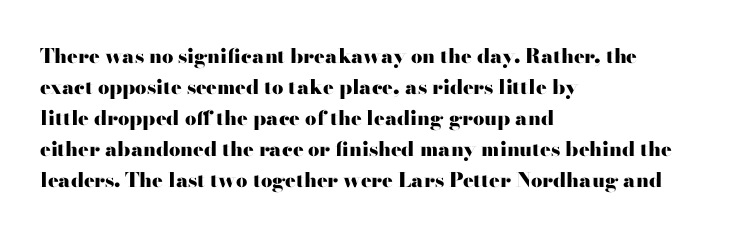
{"italic": "no", "bold": "yes", "underline": "no", "align": "left", "line_spacing": "normal", "line_spacing_ratio": 1.55, "letter_spacing": "normal", "letter_spacing_em": 0.0, "glyph_px": 20}
